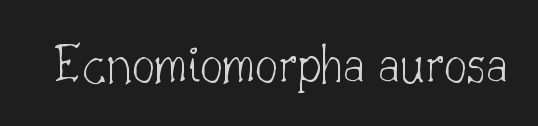
{"serif": "yes", "italic": "no", "bold": "no", "weight": "thin", "width": "normal", "stroke_contrast": "low", "x_height": "small", "monospaced": "no", "underline": "no", "letter_spacing": "normal", "letter_spacing_em": 0.0, "glyph_px": 57}
